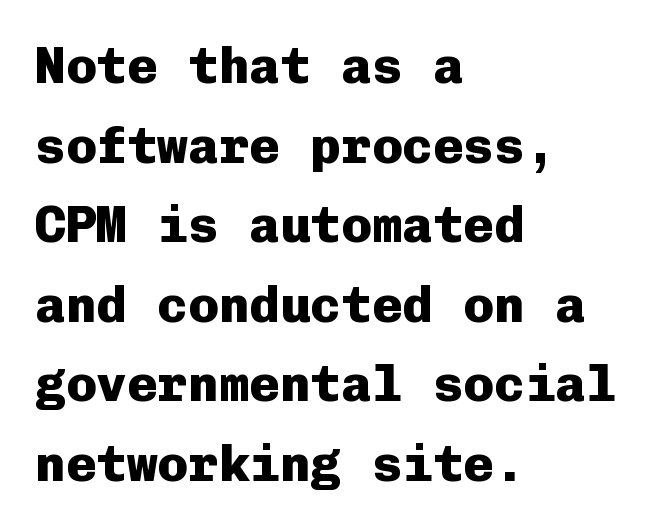
The image shows 51 px heavy sans-serif type, upright, monospaced; set left-aligned, normal line spacing (1.56x), normal letter spacing, not underlined; low stroke contrast and a medium x-height.
